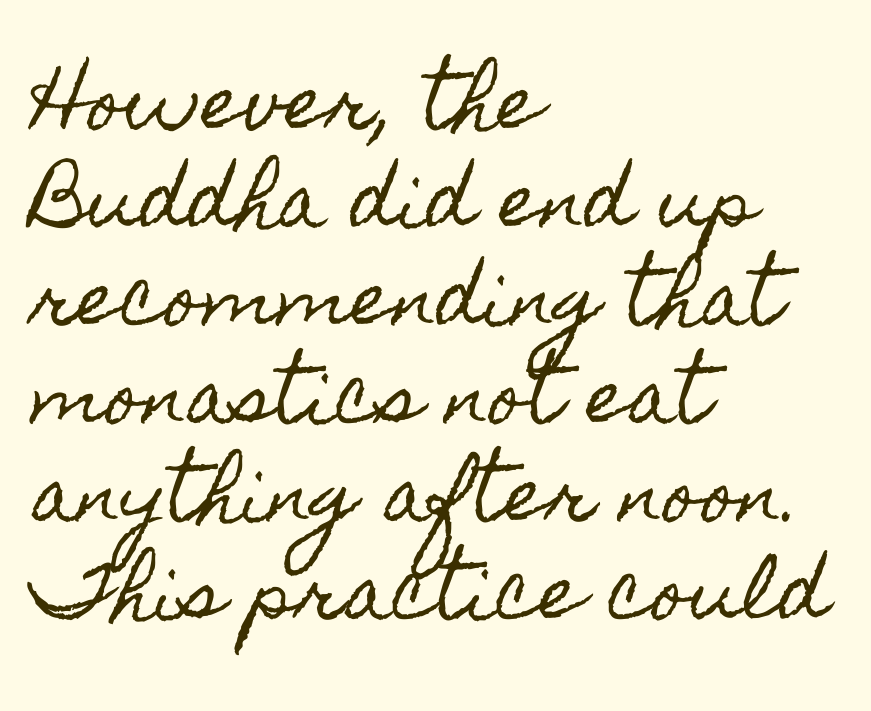
The image shows 72 px condensed type; set left-aligned, normal line spacing (1.36x), normal letter spacing, not underlined; a small x-height.
